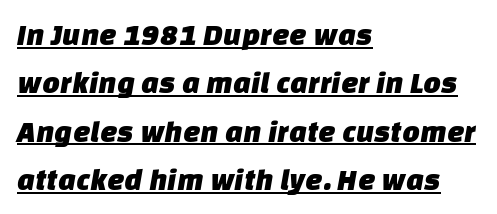
{"serif": "no", "width": "normal", "stroke_contrast": "low", "x_height": "large", "monospaced": "no", "underline": "yes", "align": "left", "line_spacing": "normal", "line_spacing_ratio": 1.56, "letter_spacing": "normal", "letter_spacing_em": 0.0, "glyph_px": 31}
